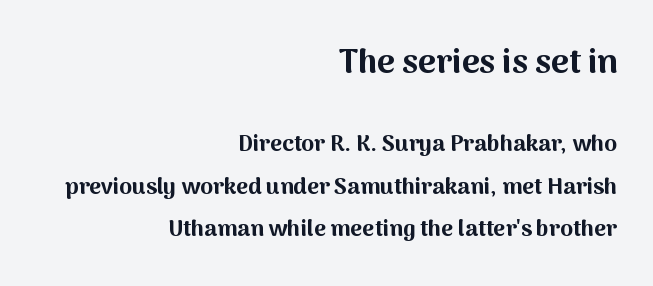
The image shows 34 px bold sans-serif type, upright; set right-aligned, line spacing 1.85x, normal letter spacing, not underlined; the first (top) block is 1.48x larger; medium stroke contrast and a medium x-height.
